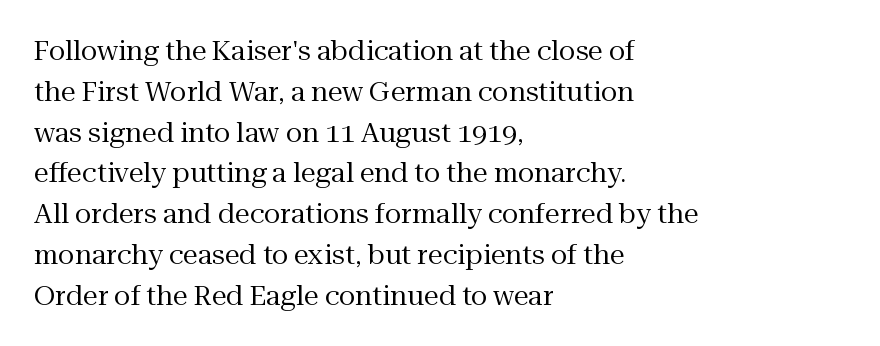
The image shows 27 px text type, upright; set left-aligned, normal line spacing (1.51x), normal letter spacing, not underlined.
